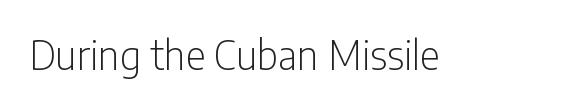
Q: Is the text bold? A: No.
Q: Is the text italic (slanted)? A: No, it is upright.
Q: Is the typeface a serif or a sans-serif typeface? A: Sans-serif.
Q: Is the text underlined? A: No.
Q: Is the spacing between letters normal or unusually wide? A: Normal.
Q: Width (condensed, normal, or wide)? A: Condensed.
Q: Stroke contrast? A: Low.
Q: x-height? A: Medium.
Q: Monospaced? A: No.
